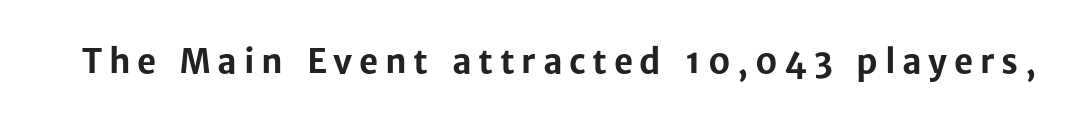
The image shows 33 px bold sans-serif type, upright; set unusually wide letter spacing (+0.2 em), not underlined; low stroke contrast and a medium x-height.
